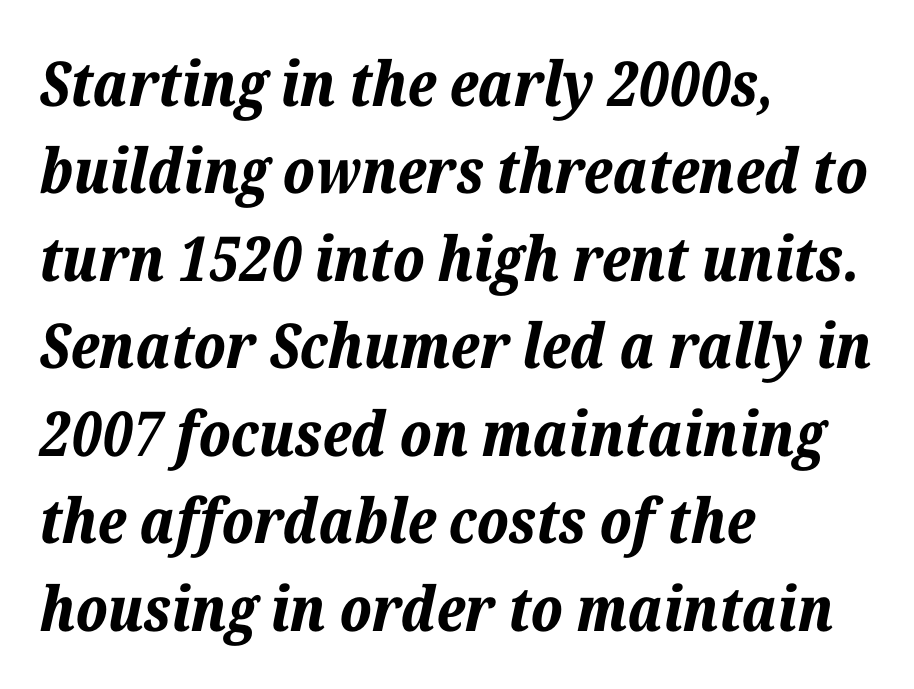
Compared with an ordinary text face, these strokes are far heavier — a full bold. Underlining? Definitely not there. Students, note that the glyphs here touch the page at normal intervals. Looks like regular typesetting: each glyph gets only the width it needs. A student would call this left alignment; a typographer would say flush left, rag right.
